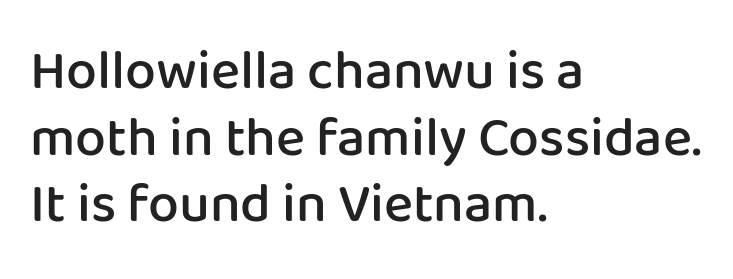
Q: Is the text bold? A: Semi-bold.
Q: Is the text italic (slanted)? A: No, it is upright.
Q: Is the typeface a serif or a sans-serif typeface? A: Sans-serif.
Q: Is the text underlined? A: No.
Q: How is the paragraph aligned? A: Left-aligned.
Q: Is the spacing between letters normal or unusually wide? A: Normal.
Q: Width (condensed, normal, or wide)? A: Normal.
Q: Stroke contrast? A: Low.
Q: x-height? A: Medium.
Q: Monospaced? A: No.
